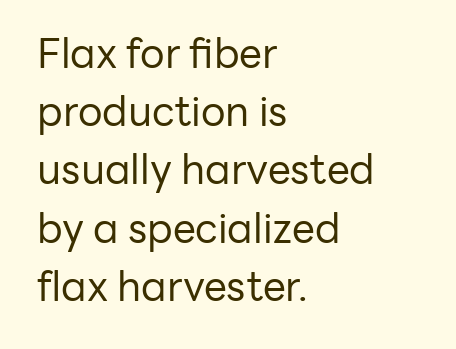
These lines are set flush left with a ragged right edge. The letters carry no serifs — their stems end cleanly without finishing strokes. Honestly, the row spacing looks completely unremarkable. Between one letter and the next there's only the usual sliver of space. Rendered with straight, roman letterforms. Varying glyph widths throughout — classic text-font behaviour.
